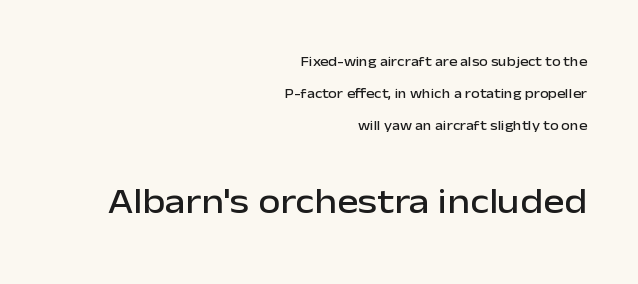
The image shows 36 px sans-serif type, upright; set right-aligned, loose line spacing (2.29x), normal letter spacing, not underlined; the second (bottom) block is 2.57x larger; low stroke contrast and a medium x-height.
